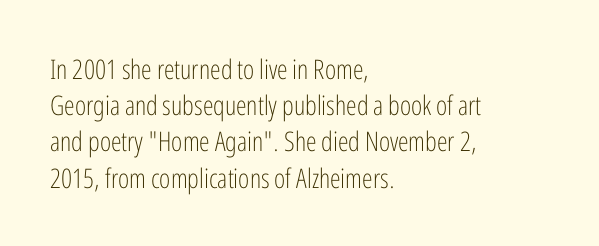
The image shows 27 px text type, upright; set left-aligned, normal line spacing (1.34x), normal letter spacing, not underlined.
